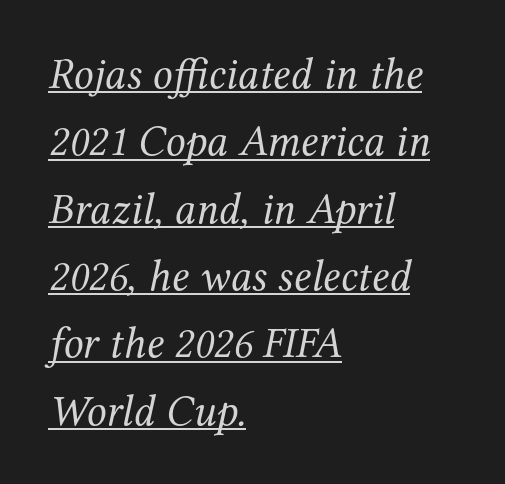
The image shows 44 px regular-weight serif type, italic (leaning right); set left-aligned, normal line spacing (1.53x), normal letter spacing, underlined; medium stroke contrast and a medium x-height.
